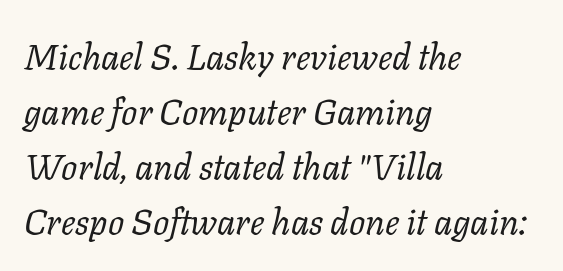
Q: Is the text bold? A: No.
Q: Is the text italic (slanted)? A: Yes, it leans right by about 11 degrees.
Q: Is the typeface a serif or a sans-serif typeface? A: Serif.
Q: Is the text underlined? A: No.
Q: How is the paragraph aligned? A: Left-aligned.
Q: Is the spacing between letters normal or unusually wide? A: Normal.
Q: Is the spacing between lines tight, normal or loose? A: Normal.
Q: Width (condensed, normal, or wide)? A: Normal.
Q: Stroke contrast? A: Low.
Q: x-height? A: Medium.
Q: Monospaced? A: No.
